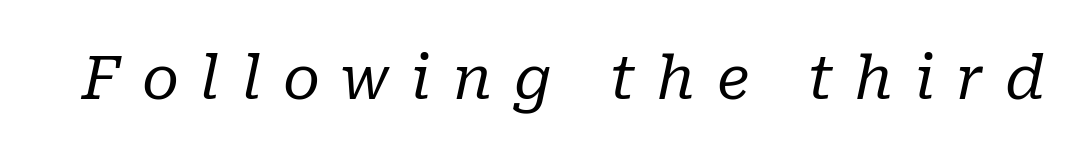
The image shows 60 px regular-weight serif type, italic (leaning right); set unusually wide letter spacing (+0.36 em), not underlined; low stroke contrast and a medium x-height.
